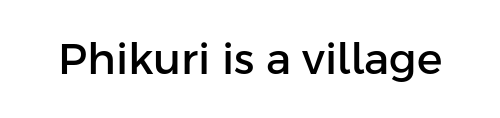
{"serif": "no", "italic": "no", "width": "normal", "stroke_contrast": "low", "x_height": "medium", "monospaced": "no", "underline": "no", "letter_spacing": "normal", "letter_spacing_em": 0.0, "glyph_px": 43}
